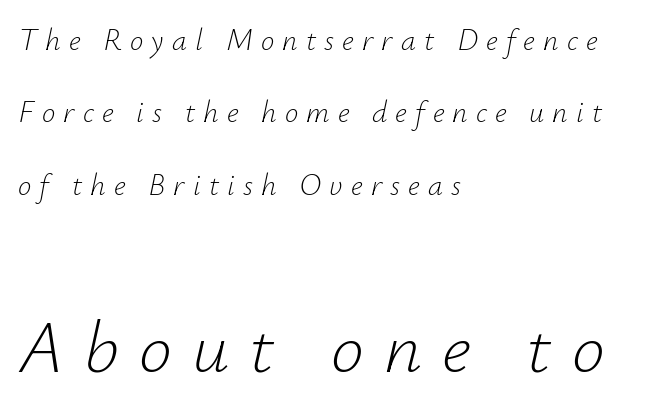
The image shows 74 px light type, italic (leaning right); set left-aligned, loose line spacing (2.41x), unusually wide letter spacing (+0.27 em), not underlined; the second (bottom) block is 2.47x larger; low stroke contrast and a small x-height.
